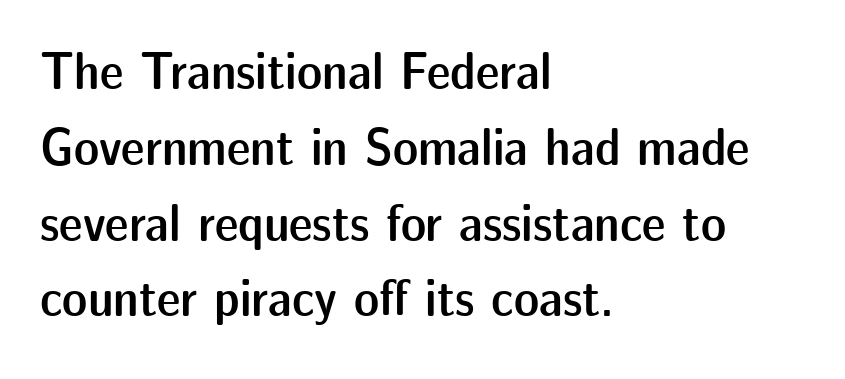
The image shows 53 px semibold sans-serif type, upright; set left-aligned, normal line spacing (1.43x), normal letter spacing, not underlined; low stroke contrast and a medium x-height.
